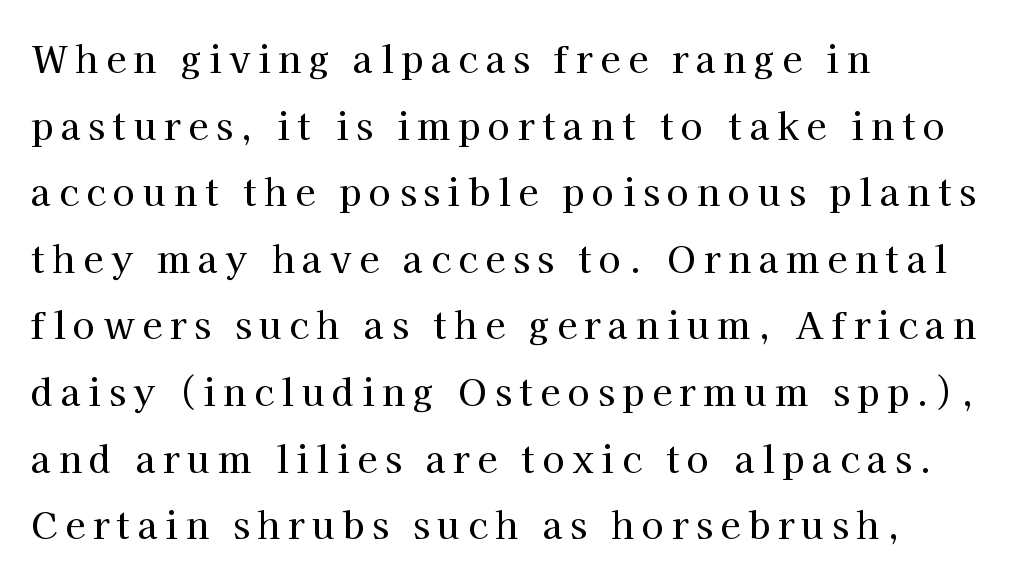
{"serif": "yes", "italic": "no", "width": "normal", "stroke_contrast": "high", "x_height": "medium", "monospaced": "no", "underline": "no", "align": "left", "line_spacing_ratio": 1.85, "letter_spacing": "wide", "letter_spacing_em": 0.22, "glyph_px": 36}
